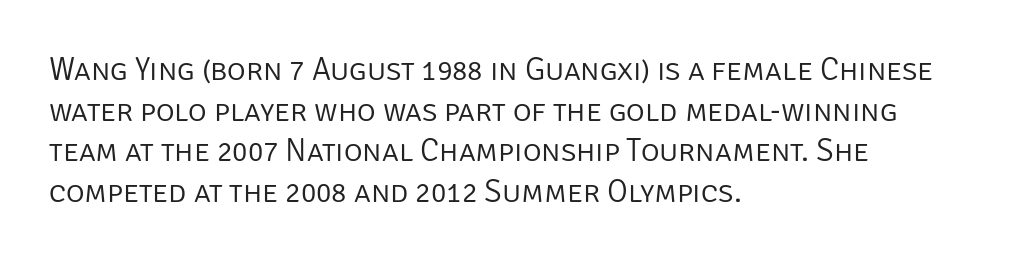
Q: Is the text bold? A: No.
Q: Is the text italic (slanted)? A: No, it is upright.
Q: Is the typeface a serif or a sans-serif typeface? A: Sans-serif.
Q: Is the text underlined? A: No.
Q: How is the paragraph aligned? A: Left-aligned.
Q: Is the spacing between letters normal or unusually wide? A: Normal.
Q: Is the spacing between lines tight, normal or loose? A: Normal.
Q: Width (condensed, normal, or wide)? A: Normal.
Q: Stroke contrast? A: Low.
Q: x-height? A: Large.
Q: Monospaced? A: No.
